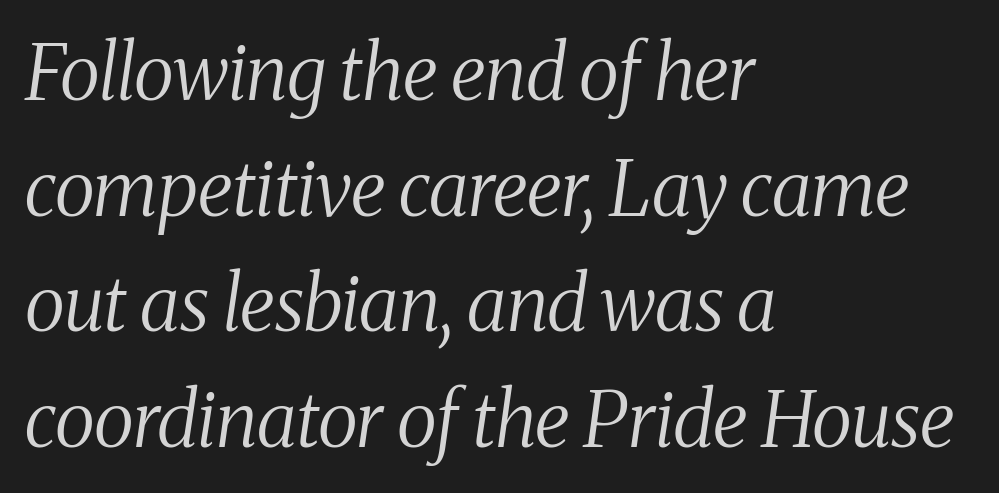
Here the glyphs are tracked normally, forming tight word shapes. You could not count columns in this text — the font is proportionally spaced. Heaviness? Minimal to ordinary, like unemphasized prose. Is there much room between lines? A standard amount, neither cramped nor airy. Visually the block forms a straight wall on the left and a jagged coastline on the right. A bare baseline throughout the passage.
